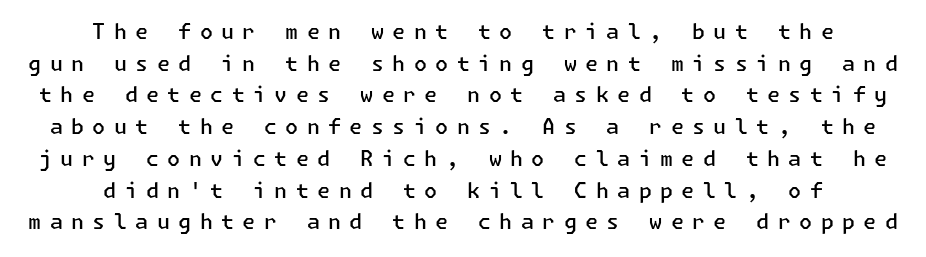
The whitespace from short lines is split evenly between both sides. The strip under each line holds only bare page. Leading: standard. The characters look somewhat weighty, a semibold short of true bold. Glyph-to-glyph distance is far greater than everyday printed text.
